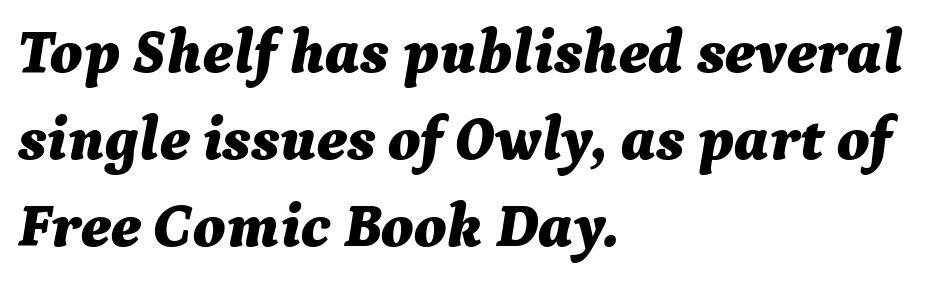
Does the copy run flush right? No — it runs flush left. Horizontal bands of white between lines are of average thickness. The rendering uses natural spacing where letterforms have individual widths. The characters look thick and weighty, a clear bold. Descenders are the only things crossing below the line. No extra tracking has been applied to these lines.
